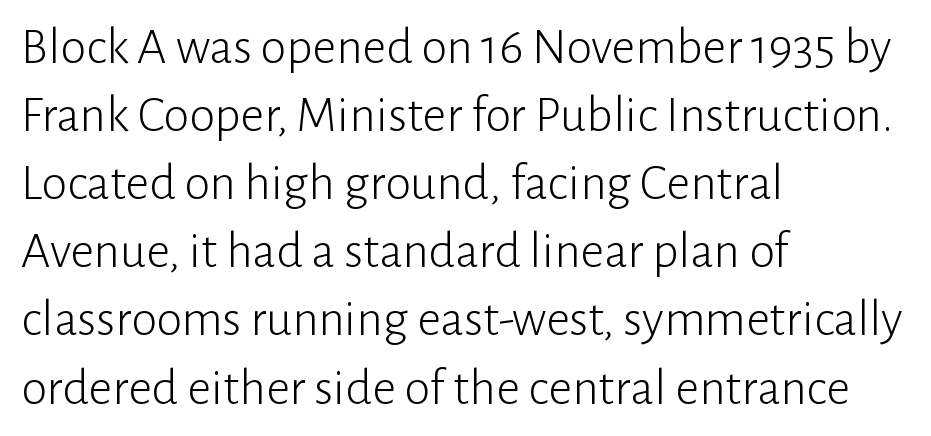
The space between consecutive lines is moderate. Does the type have serifs? No, each stem ends abruptly. Only glyphs here, with clear space below each row. What stands out about the letter spacing? Nothing — it is the standard amount. The strokes are not fattened; the text isn't bold. Quick note: not italic, upright.
